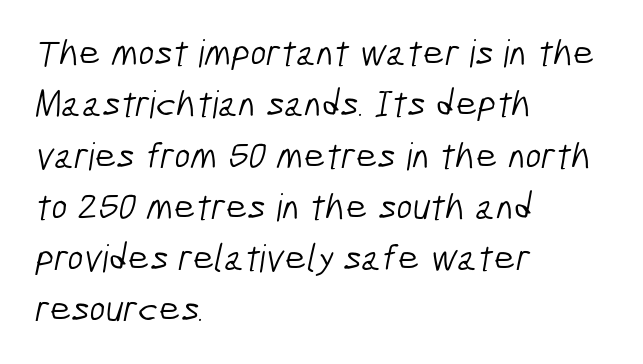
Q: Is the text bold? A: No.
Q: Is the typeface a serif or a sans-serif typeface? A: Sans-serif.
Q: Is the text underlined? A: No.
Q: How is the paragraph aligned? A: Left-aligned.
Q: Is the spacing between letters normal or unusually wide? A: Normal.
Q: Is the spacing between lines tight, normal or loose? A: Normal.
Q: Width (condensed, normal, or wide)? A: Condensed.
Q: Stroke contrast? A: Low.
Q: x-height? A: Medium.
Q: Monospaced? A: No.
